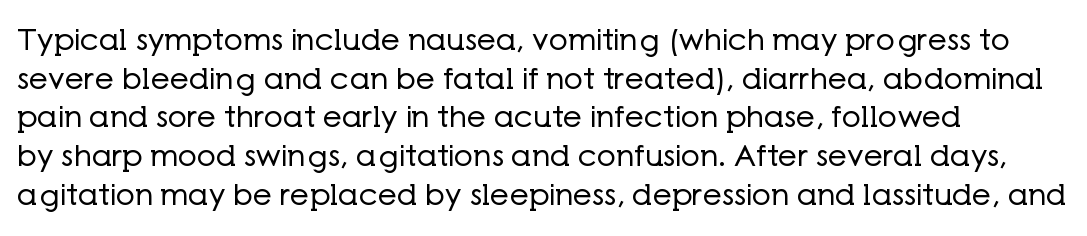
Classification — sans serif. The line texture is even and compact thanks to regular tracking. No italicization has been applied; the sample stays upright. Has an underline been added? It has not.
